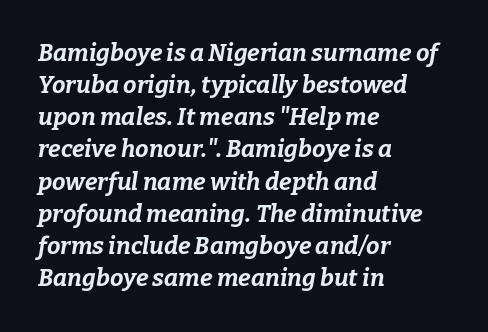
The image shows 24 px bold type, italic (leaning right); set left-aligned, normal line spacing (1.34x), normal letter spacing, not underlined.
